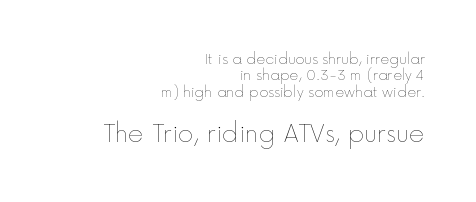
The image shows 24 px text type, upright; set right-aligned, line spacing 1.17x, normal letter spacing, not underlined; the second (bottom) block is 1.71x larger.
